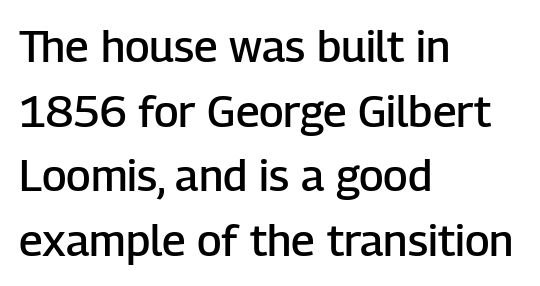
Layout note: lines flush left. Descender tails drop into unmarked territory. Normally led — the rows are evenly, conventionally spaced. Nobody touched the tracking dial on this one. Character widths vary here, with narrow letters taking less room than wide ones. Students, this is semibold: more ink than regular, less than bold.
